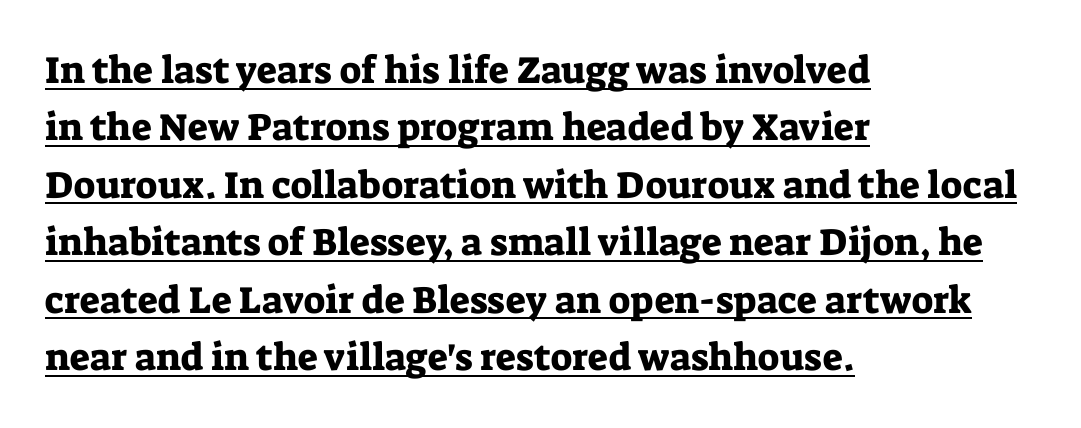
Q: Is the text italic (slanted)? A: No, it is upright.
Q: Is the typeface a serif or a sans-serif typeface? A: Serif.
Q: Is the text underlined? A: Yes.
Q: How is the paragraph aligned? A: Left-aligned.
Q: Is the spacing between letters normal or unusually wide? A: Normal.
Q: Is the spacing between lines tight, normal or loose? A: Normal.
Q: Width (condensed, normal, or wide)? A: Normal.
Q: Stroke contrast? A: Low.
Q: x-height? A: Medium.
Q: Monospaced? A: No.
